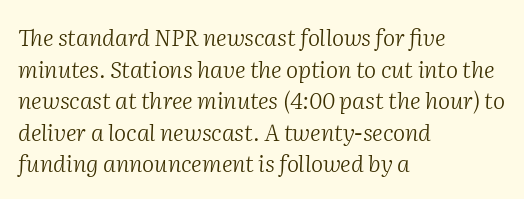
{"italic": "yes", "lean": "right", "slant_degrees": 2, "bold": "no", "underline": "no", "align": "left", "line_spacing": "normal", "line_spacing_ratio": 1.37, "letter_spacing": "normal", "letter_spacing_em": 0.0, "glyph_px": 23}
